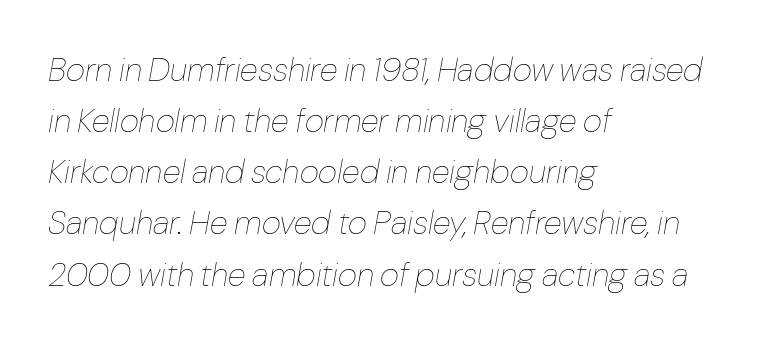
The image shows 33 px thin type, italic (leaning right); set left-aligned, normal line spacing (1.55x), normal letter spacing, not underlined; low stroke contrast and a medium x-height.
